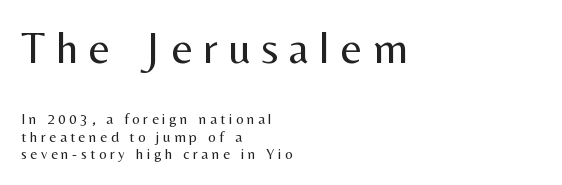
The image shows 45 px regular-weight sans-serif type, upright; set left-aligned, line spacing 1.18x, unusually wide letter spacing (+0.24 em), not underlined; the first (top) block is 3.0x larger; medium stroke contrast and a medium x-height.
